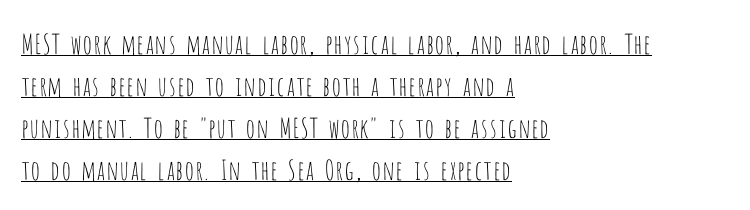
{"italic": "no", "bold": "no", "underline": "yes", "align": "left", "line_spacing": "normal", "line_spacing_ratio": 1.56, "letter_spacing": "normal", "letter_spacing_em": 0.0, "glyph_px": 27}
